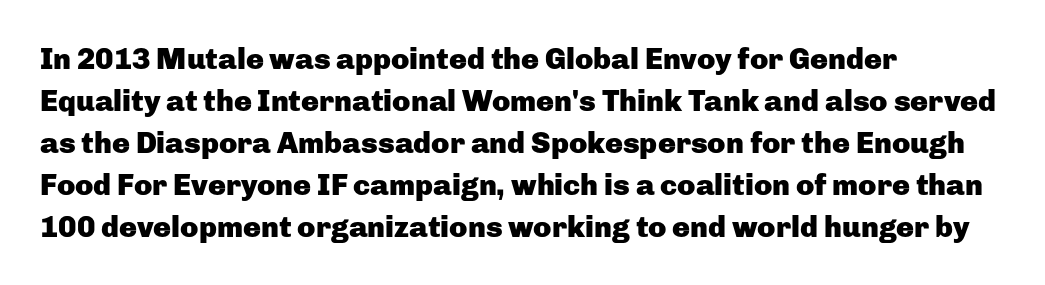
Q: Is the text bold? A: Yes.
Q: Is the text italic (slanted)? A: No, it is upright.
Q: Is the typeface a serif or a sans-serif typeface? A: Sans-serif.
Q: Is the text underlined? A: No.
Q: How is the paragraph aligned? A: Left-aligned.
Q: Is the spacing between letters normal or unusually wide? A: Normal.
Q: Is the spacing between lines tight, normal or loose? A: Normal.
Q: Width (condensed, normal, or wide)? A: Normal.
Q: Stroke contrast? A: Low.
Q: x-height? A: Medium.
Q: Monospaced? A: No.
